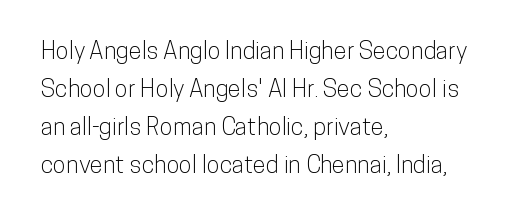
{"italic": "no", "underline": "no", "align": "left", "line_spacing": "normal", "line_spacing_ratio": 1.59, "letter_spacing": "normal", "letter_spacing_em": 0.0, "glyph_px": 24}
